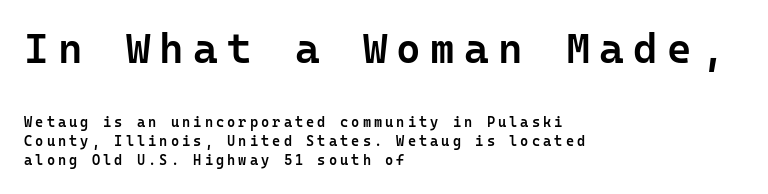
{"serif": "no", "italic": "no", "bold": "semi", "weight": "semibold", "width": "normal", "stroke_contrast": "low", "x_height": "medium", "monospaced": "yes", "underline": "no", "align": "left", "line_spacing": "normal", "line_spacing_ratio": 1.35, "letter_spacing": "wide", "letter_spacing_em": 0.22, "larger_block": "first", "size_ratio": 3.0, "glyph_px": 42}
